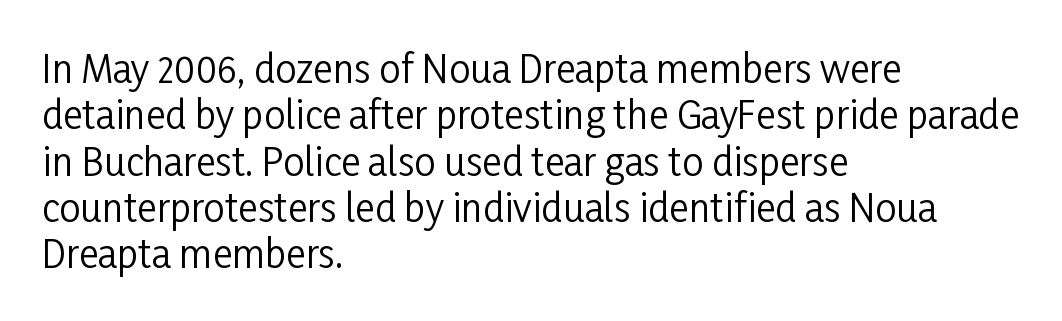
Q: Is the text bold? A: No.
Q: Is the text italic (slanted)? A: No, it is upright.
Q: Is the typeface a serif or a sans-serif typeface? A: Sans-serif.
Q: Is the text underlined? A: No.
Q: How is the paragraph aligned? A: Left-aligned.
Q: Is the spacing between letters normal or unusually wide? A: Normal.
Q: Width (condensed, normal, or wide)? A: Condensed.
Q: Stroke contrast? A: Low.
Q: x-height? A: Medium.
Q: Monospaced? A: No.
